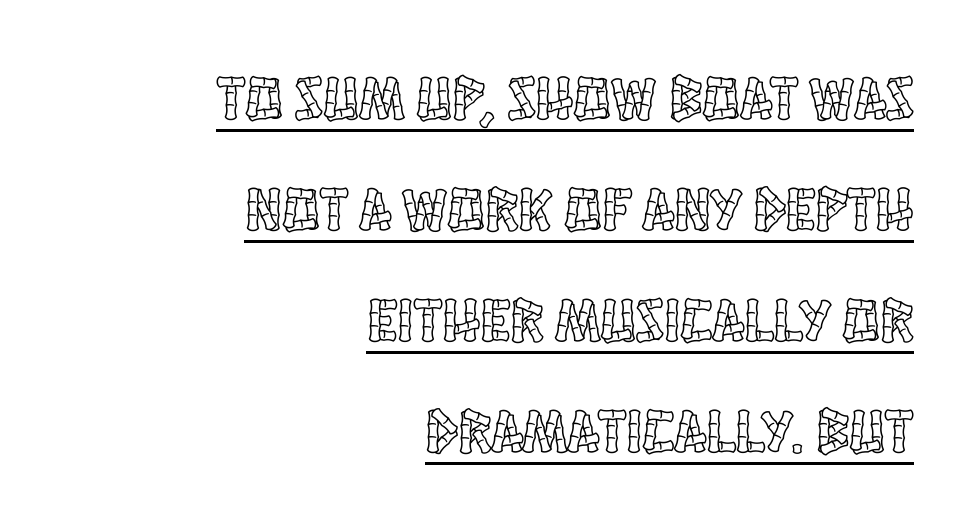
Italic? Not at all — the glyphs are vertical. The rendered words wear a rule along their underside. There is no visible air inserted between adjacent glyphs. Do the characters align in a grid? No, the font is proportional. The setting favours the right margin, as signatures and pull-quotes sometimes do.
